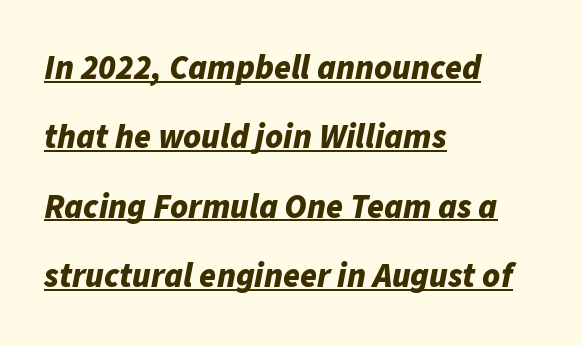
{"italic": "yes", "lean": "right", "slant_degrees": 11, "bold": "yes", "weight": "bold", "width": "normal", "stroke_contrast": "low", "x_height": "medium", "monospaced": "no", "underline": "yes", "align": "left", "line_spacing": "loose", "line_spacing_ratio": 2.04, "letter_spacing": "normal", "letter_spacing_em": 0.0, "glyph_px": 34}
